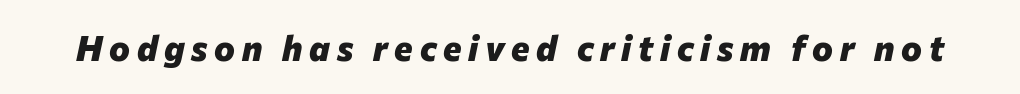
Q: Is the text bold? A: Yes.
Q: Is the text italic (slanted)? A: Yes, it leans right by about 12 degrees.
Q: Is the text underlined? A: No.
Q: Width (condensed, normal, or wide)? A: Normal.
Q: Stroke contrast? A: Low.
Q: x-height? A: Medium.
Q: Monospaced? A: No.
